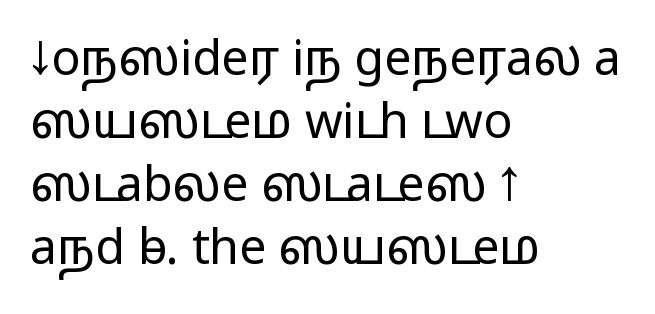
Q: Is the text bold? A: No.
Q: Is the text italic (slanted)? A: No, it is upright.
Q: Is the typeface a serif or a sans-serif typeface? A: Sans-serif.
Q: Is the text underlined? A: No.
Q: How is the paragraph aligned? A: Left-aligned.
Q: Is the spacing between letters normal or unusually wide? A: Normal.
Q: Is the spacing between lines tight, normal or loose? A: Normal.
Q: Width (condensed, normal, or wide)? A: Wide.
Q: Stroke contrast? A: Low.
Q: x-height? A: Medium.
Q: Monospaced? A: No.
